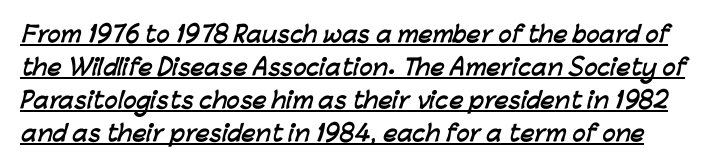
Q: Is the text bold? A: Yes.
Q: Is the text underlined? A: Yes.
Q: Is the spacing between letters normal or unusually wide? A: Normal.
Q: Is the spacing between lines tight, normal or loose? A: Normal.
